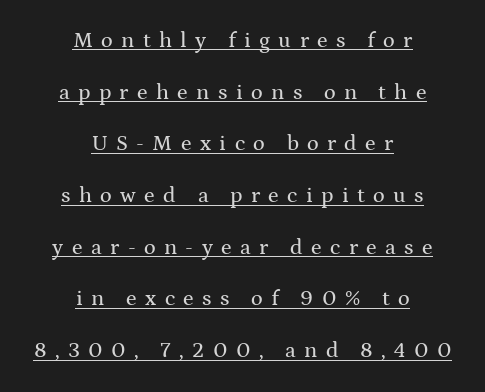
The block of text is sparse from top to bottom, with ample space between rows. Look at the tracking — it's clearly loosened, letters drifting apart. Posture: upright roman. Looks like someone drew a line under every word here. Which margin do the lines hug? Neither — every line sits in the middle.
